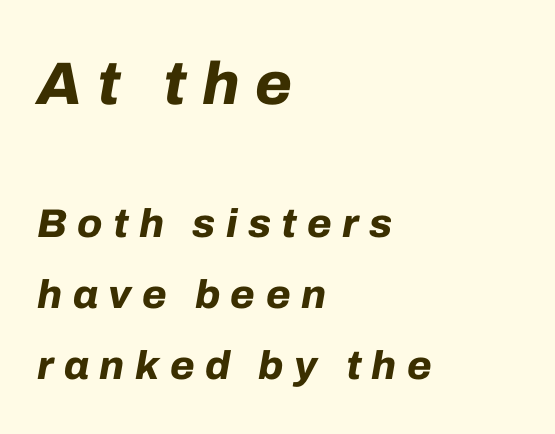
The image shows 60 px bold type, italic (leaning right); set left-aligned, line spacing 1.78x, unusually wide letter spacing (+0.26 em), not underlined; the first (top) block is 1.5x larger; low stroke contrast and a medium x-height.
